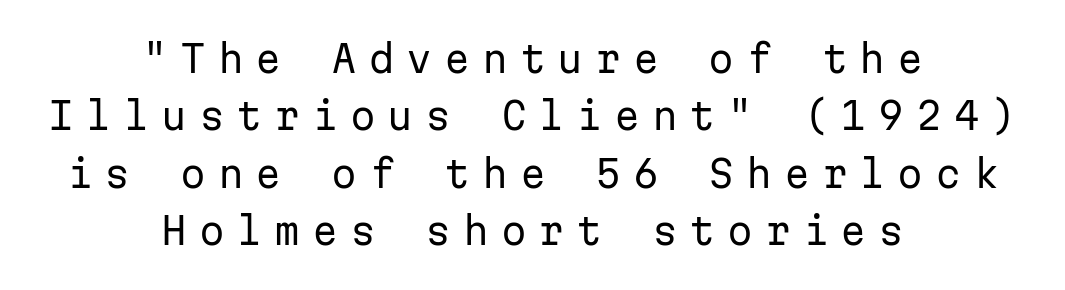
{"serif": "no", "italic": "no", "bold": "no", "weight": "regular", "width": "normal", "stroke_contrast": "low", "x_height": "medium", "monospaced": "yes", "underline": "no", "align": "center", "line_spacing": "normal", "line_spacing_ratio": 1.55, "letter_spacing": "wide", "letter_spacing_em": 0.32, "glyph_px": 37}
